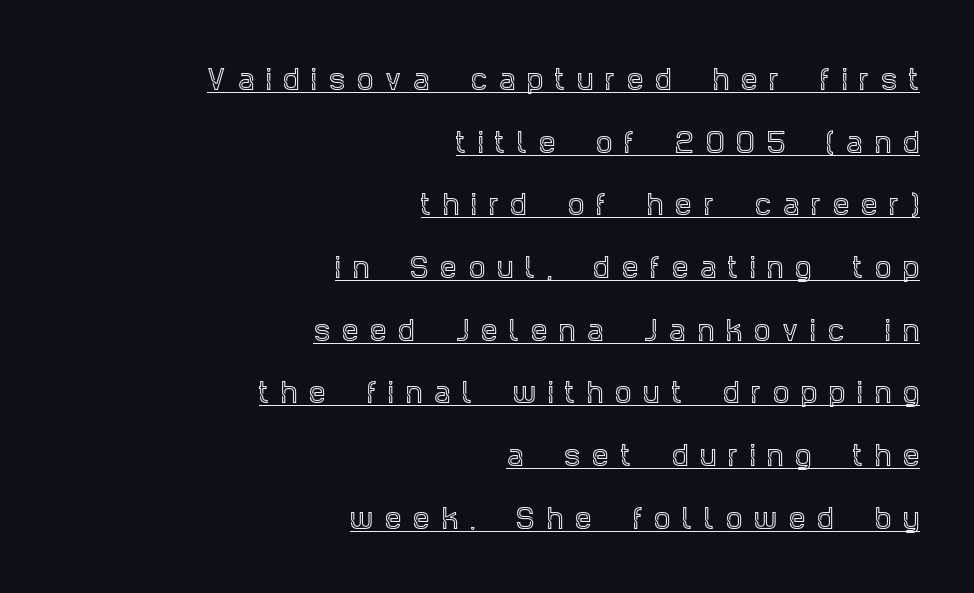
{"italic": "no", "underline": "yes", "align": "right", "line_spacing": "loose", "line_spacing_ratio": 2.41, "letter_spacing": "wide", "letter_spacing_em": 0.46, "glyph_px": 26}
